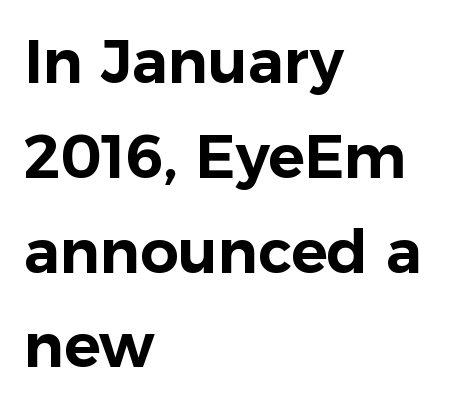
Q: Is the text italic (slanted)? A: No, it is upright.
Q: Is the typeface a serif or a sans-serif typeface? A: Sans-serif.
Q: Is the text underlined? A: No.
Q: How is the paragraph aligned? A: Left-aligned.
Q: Is the spacing between letters normal or unusually wide? A: Normal.
Q: Is the spacing between lines tight, normal or loose? A: Normal.
Q: Width (condensed, normal, or wide)? A: Normal.
Q: Stroke contrast? A: Low.
Q: x-height? A: Medium.
Q: Monospaced? A: No.
